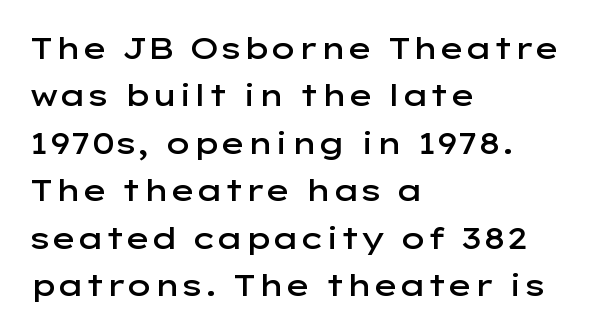
{"serif": "no", "italic": "no", "bold": "semi", "weight": "semibold", "width": "wide", "stroke_contrast": "low", "x_height": "medium", "monospaced": "no", "underline": "no", "align": "left", "line_spacing": "normal", "line_spacing_ratio": 1.58, "letter_spacing": "normal", "letter_spacing_em": 0.0, "glyph_px": 30}
